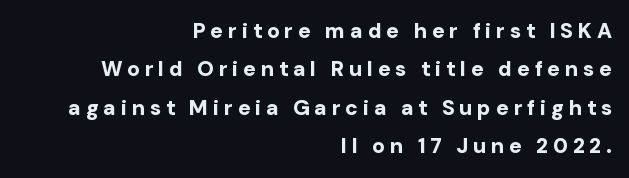
When letters stand straight like this, we call the style roman or upright. Typesetter's note: full bold, strokes at maximum text heaviness. Underlining? Definitely not there. Caption: multi-line text, flush right, ragged left. Compared with typical body copy, the letter spacing here is much looser.
